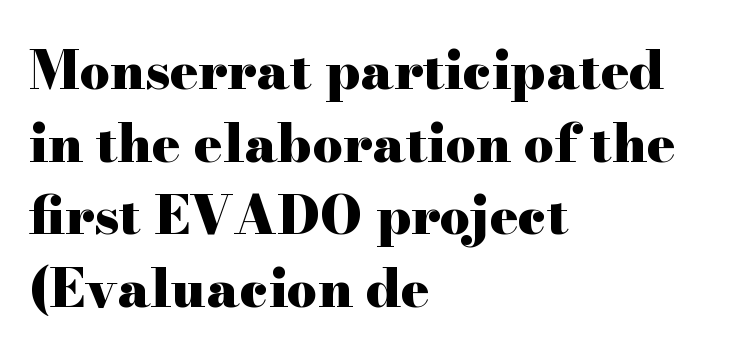
The image shows 53 px heavy, wide serif type, upright; set left-aligned, normal line spacing (1.37x), normal letter spacing, not underlined; high stroke contrast and a small x-height.
